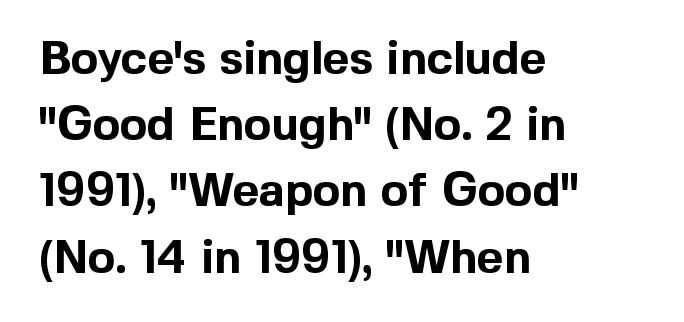
The image shows 46 px bold sans-serif type, upright; set left-aligned, normal line spacing (1.44x), normal letter spacing, not underlined; a medium x-height.
